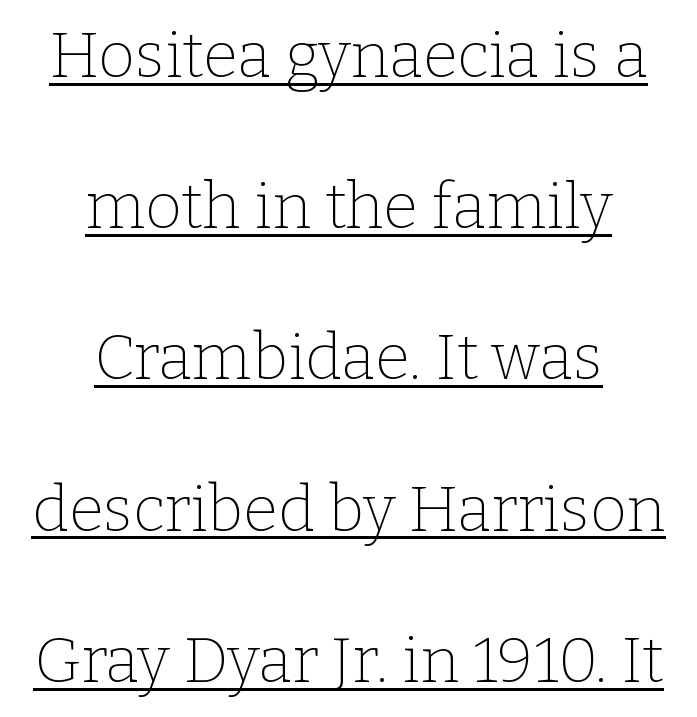
The font family rendered here belongs to the serif group. Heft: none added — not bold. A baseline rule has been typeset under these characters. What's the leading like? Stretched, with rows far apart. Does the lettering tilt? It doesn't — this is upright.
